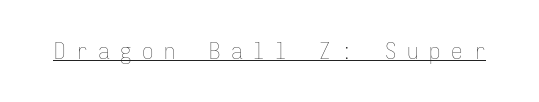
These characters rest on top of a visible drawn line. Characters follow at a spacing far wider than the type designer built in. Is the stroke heavy? The answer is a plain regular-or-lighter. The typography opts for an upright posture over an oblique one.
